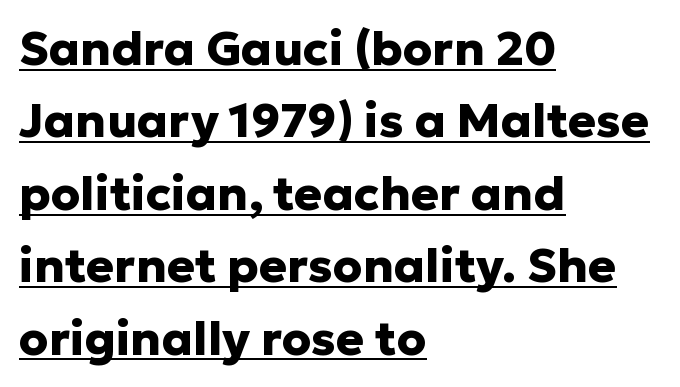
The leading is moderate, giving the passage an even texture. Every word sits above its own underline. Characters remain perfectly vertical along every line. Nothing sits at the stroke ends, so this counts as sans-serif. I'd describe the lettering as bold — thick and assertive.
